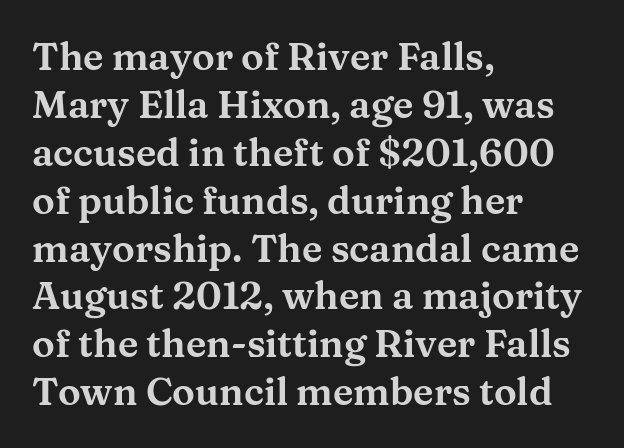
{"serif": "yes", "italic": "no", "width": "wide", "stroke_contrast": "medium", "x_height": "medium", "monospaced": "no", "underline": "no", "align": "left", "line_spacing": "normal", "line_spacing_ratio": 1.26, "letter_spacing": "normal", "letter_spacing_em": 0.0, "glyph_px": 38}
